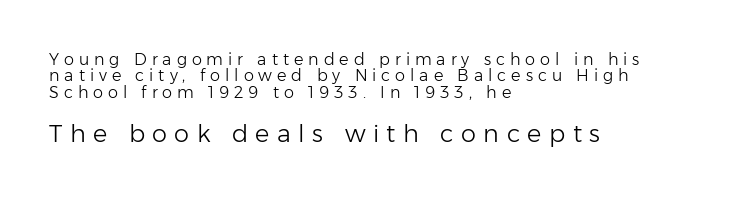
The image shows 24 px text type, upright; set left-aligned, tight line spacing (1.03x), unusually wide letter spacing (+0.31 em), not underlined; the second (bottom) block is 1.5x larger.
